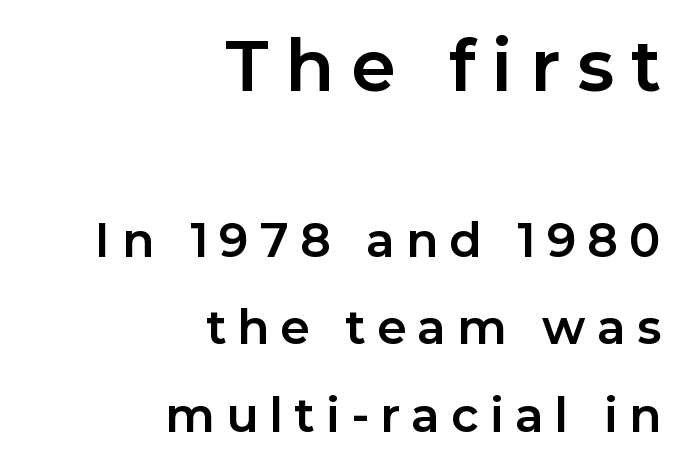
You can tell from the bare stems that sans-serif type was used. Heavy-handed strokes throughout: this text is bold. Right-aligned paragraph, ragged on the left. You could only call the tracking loose — the letters float apart. The rendering uses natural spacing where letterforms have individual widths.
